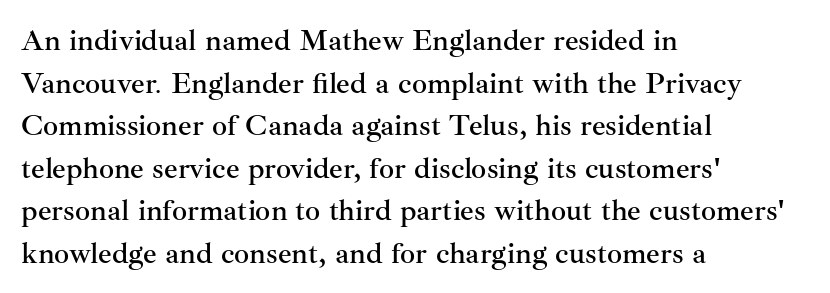
The text block is weighted toward the left margin, trailing off unevenly rightward. How are the letters spaced? Ordinarily, with no added tracking. The passage shown stacks its lines at a standard gap. The letters stand upright; this is a roman face.
